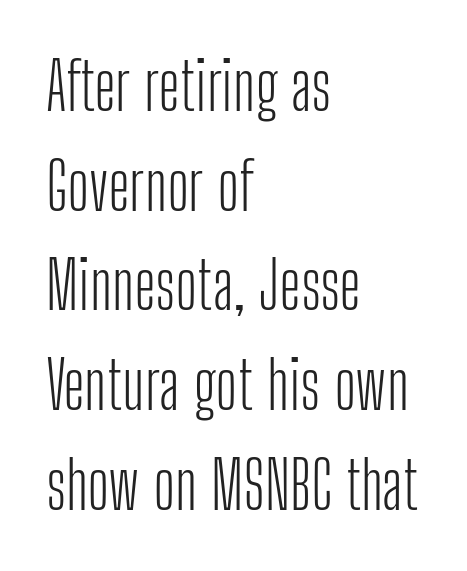
Q: Is the text bold? A: No.
Q: Is the text italic (slanted)? A: No, it is upright.
Q: Is the typeface a serif or a sans-serif typeface? A: Sans-serif.
Q: Is the text underlined? A: No.
Q: How is the paragraph aligned? A: Left-aligned.
Q: Is the spacing between letters normal or unusually wide? A: Normal.
Q: Is the spacing between lines tight, normal or loose? A: Normal.
Q: Width (condensed, normal, or wide)? A: Condensed.
Q: Stroke contrast? A: Low.
Q: x-height? A: Medium.
Q: Monospaced? A: No.
